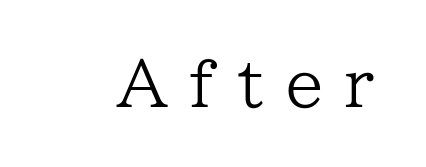
The image shows 62 px regular-weight serif type, upright; set unusually wide letter spacing (+0.34 em), not underlined; low stroke contrast and a medium x-height.
